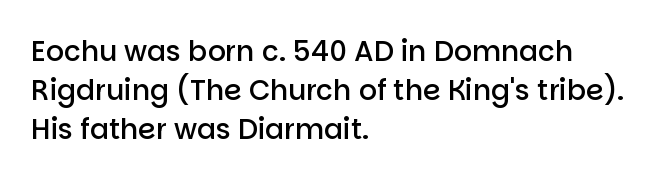
Q: Is the text bold? A: Semi-bold.
Q: Is the text italic (slanted)? A: No, it is upright.
Q: Is the typeface a serif or a sans-serif typeface? A: Sans-serif.
Q: Is the text underlined? A: No.
Q: How is the paragraph aligned? A: Left-aligned.
Q: Is the spacing between letters normal or unusually wide? A: Normal.
Q: Is the spacing between lines tight, normal or loose? A: Normal.
Q: Width (condensed, normal, or wide)? A: Normal.
Q: Stroke contrast? A: Low.
Q: x-height? A: Large.
Q: Monospaced? A: No.
